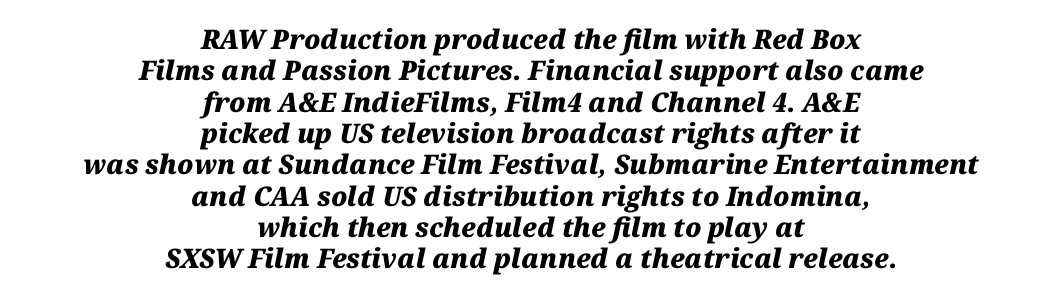
Here the glyphs are tracked normally, forming tight word shapes. The passage shown is not underscored anywhere. Heavy, bold letterforms. Posture: slanted. The paragraph has two soft edges and a firm central axis.
